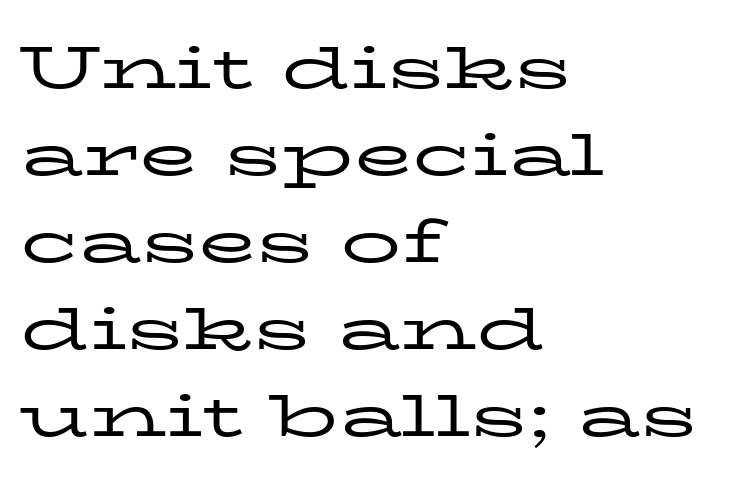
{"serif": "yes", "italic": "no", "bold": "no", "weight": "regular", "width": "wide", "stroke_contrast": "low", "x_height": "medium", "monospaced": "no", "underline": "no", "align": "left", "line_spacing": "normal", "line_spacing_ratio": 1.45, "letter_spacing": "normal", "letter_spacing_em": 0.0, "glyph_px": 60}
